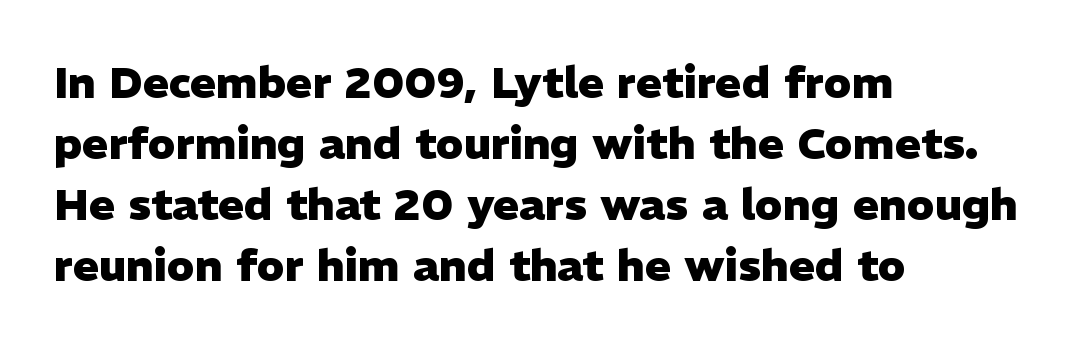
{"serif": "no", "italic": "no", "bold": "yes", "weight": "heavy", "width": "normal", "stroke_contrast": "low", "x_height": "medium", "monospaced": "no", "underline": "no", "align": "left", "line_spacing": "normal", "line_spacing_ratio": 1.39, "letter_spacing": "normal", "letter_spacing_em": 0.0, "glyph_px": 44}
